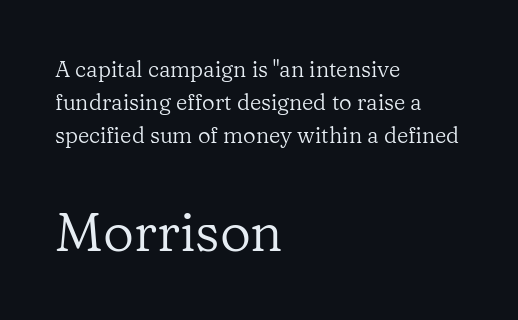
{"serif": "yes", "italic": "no", "bold": "no", "weight": "regular", "width": "normal", "stroke_contrast": "low", "x_height": "medium", "monospaced": "no", "underline": "no", "align": "left", "line_spacing": "normal", "line_spacing_ratio": 1.51, "letter_spacing": "normal", "letter_spacing_em": 0.0, "larger_block": "second", "size_ratio": 2.45, "glyph_px": 54}
